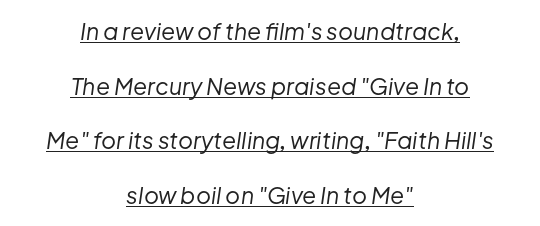
What decoration does the sample have? An underline. The letters are slanted; this is an italic face. One glance says open: line gaps are wider than usual. This rendering leaves character spacing at its baseline value. Bold? No — there's no thickening of the strokes.
